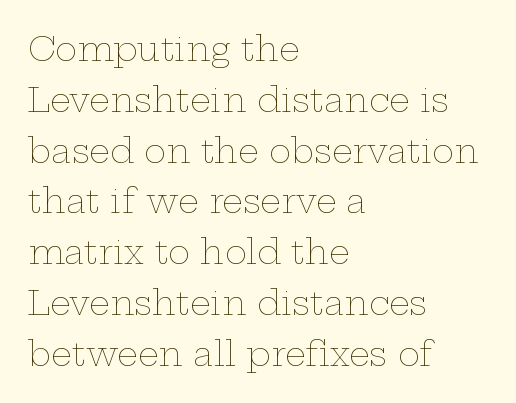
Spacing verdict: proportional, widths tailored to each character. This sample uses an upright cut, with every glyph sitting square on the baseline. No extra ink here — the face is not bold. Inter-character spacing is left at the font's built-in metrics. This block has exactly the height ordinary leading produces. Line starts are locked; line ends wander.
